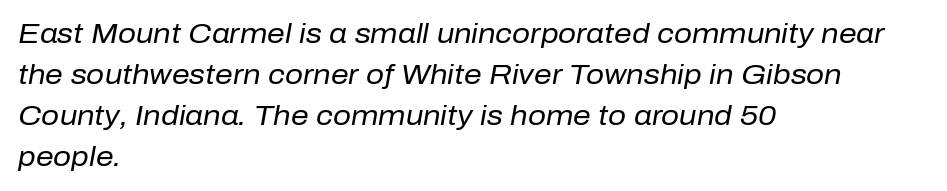
The image shows 28 px regular-weight type, italic (leaning right); set left-aligned, normal line spacing (1.47x), normal letter spacing, not underlined; low stroke contrast and a medium x-height.
